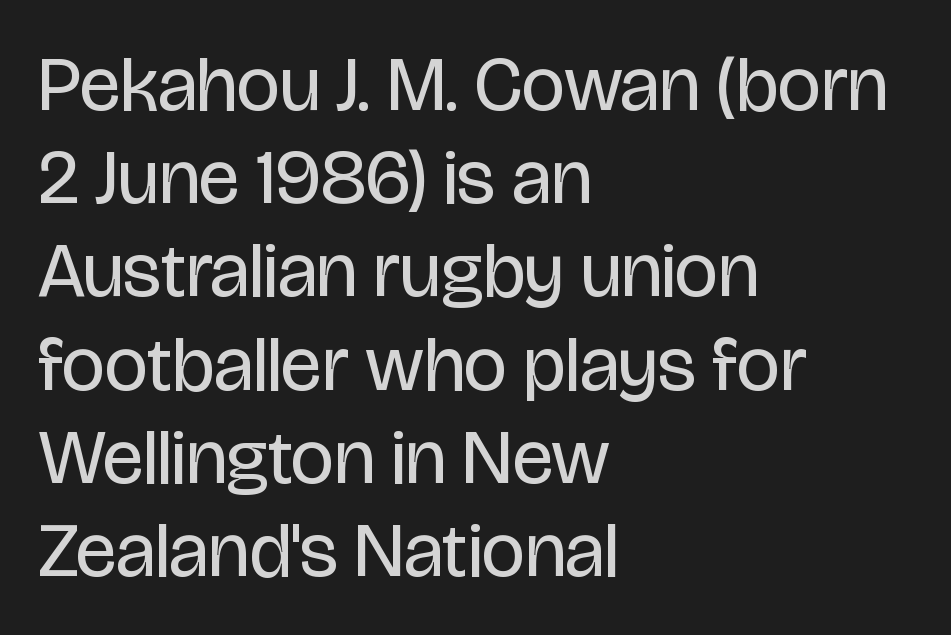
The image shows 77 px regular-weight, condensed sans-serif type, upright; set left-aligned, line spacing 1.21x, normal letter spacing, not underlined; low stroke contrast and a large x-height.
